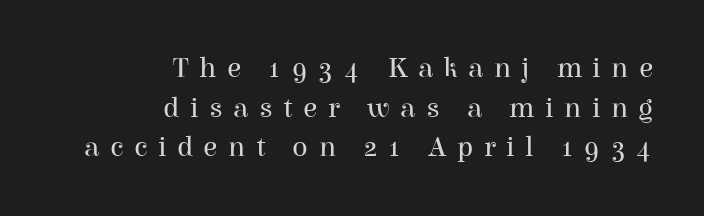
Q: Is the text bold? A: No.
Q: Is the text italic (slanted)? A: No, it is upright.
Q: Is the typeface a serif or a sans-serif typeface? A: Serif.
Q: Is the text underlined? A: No.
Q: How is the paragraph aligned? A: Right-aligned.
Q: Is the spacing between letters normal or unusually wide? A: Unusually wide.
Q: Is the spacing between lines tight, normal or loose? A: Normal.
Q: Width (condensed, normal, or wide)? A: Normal.
Q: Stroke contrast? A: High.
Q: x-height? A: Medium.
Q: Monospaced? A: No.
